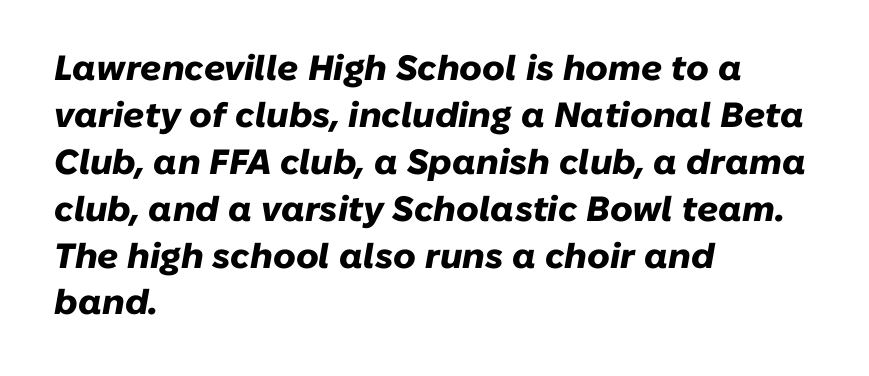
The image shows 35 px heavy type, italic (leaning right); set left-aligned, normal line spacing (1.34x), normal letter spacing, not underlined; low stroke contrast and a medium x-height.
